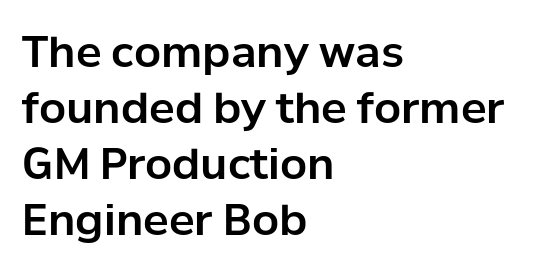
The image shows 43 px sans-serif type, upright; set left-aligned, normal line spacing (1.3x), normal letter spacing, not underlined; low stroke contrast and a medium x-height.
